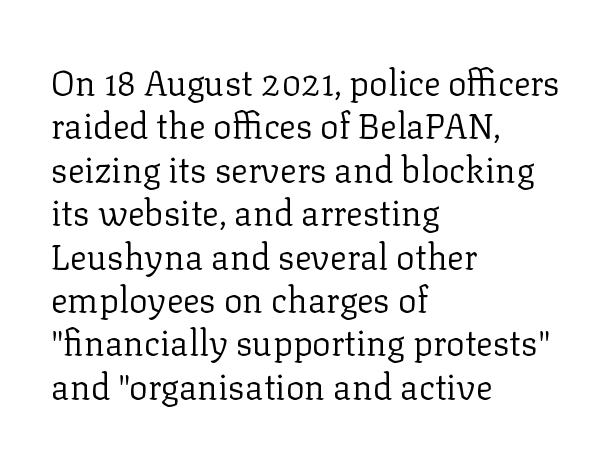
Character widths vary here, with narrow letters taking less room than wide ones. Has an underline been added? It has not. No extra tracking has been applied to these lines. Letters have the restrained weight of plain body copy at most.
